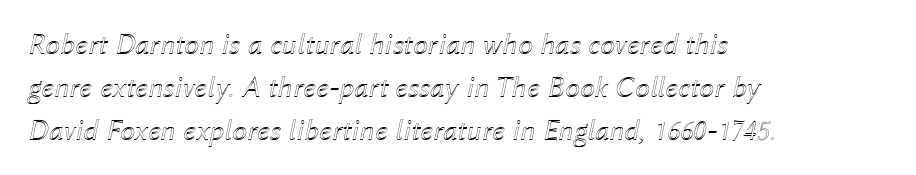
{"italic": "yes", "lean": "right", "slant_degrees": 12, "width": "normal", "x_height": "medium", "monospaced": "no", "underline": "no", "align": "left", "line_spacing": "normal", "line_spacing_ratio": 1.43, "letter_spacing": "normal", "letter_spacing_em": 0.0, "glyph_px": 30}
